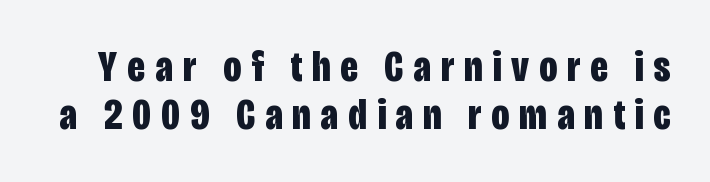
{"serif": "no", "italic": "no", "bold": "yes", "weight": "bold", "width": "condensed", "stroke_contrast": "low", "x_height": "large", "monospaced": "no", "underline": "no", "line_spacing": "tight", "line_spacing_ratio": 1.1, "letter_spacing": "wide", "letter_spacing_em": 0.23, "glyph_px": 44}
